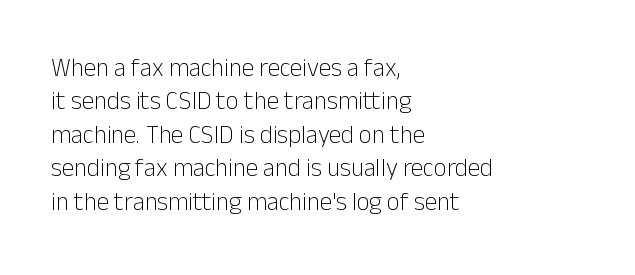
Q: Is the text bold? A: No.
Q: Is the text italic (slanted)? A: No, it is upright.
Q: Is the text underlined? A: No.
Q: How is the paragraph aligned? A: Left-aligned.
Q: Is the spacing between letters normal or unusually wide? A: Normal.
Q: Is the spacing between lines tight, normal or loose? A: Normal.
